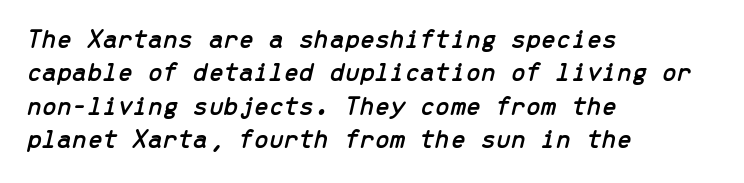
{"italic": "yes", "lean": "right", "slant_degrees": 13, "underline": "no", "align": "left", "line_spacing_ratio": 1.24, "letter_spacing": "normal", "letter_spacing_em": 0.0, "glyph_px": 27}
